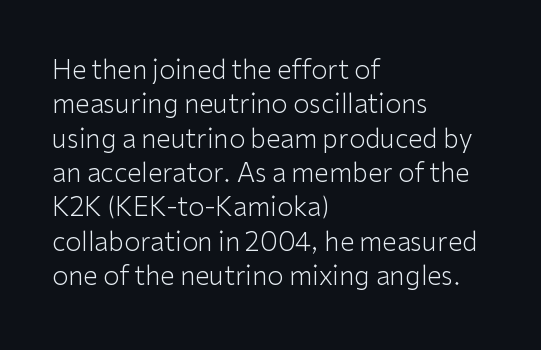
{"italic": "no", "bold": "no", "underline": "no", "align": "left", "line_spacing": "normal", "line_spacing_ratio": 1.32, "letter_spacing": "normal", "letter_spacing_em": 0.0, "glyph_px": 26}
